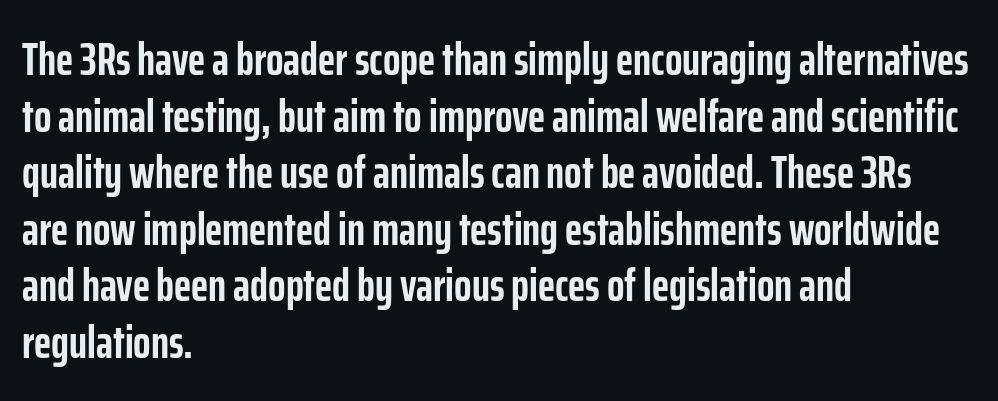
Q: Is the text bold? A: Yes.
Q: Is the text italic (slanted)? A: No, it is upright.
Q: Is the typeface a serif or a sans-serif typeface? A: Sans-serif.
Q: Is the text underlined? A: No.
Q: How is the paragraph aligned? A: Left-aligned.
Q: Is the spacing between letters normal or unusually wide? A: Normal.
Q: Width (condensed, normal, or wide)? A: Condensed.
Q: Stroke contrast? A: Low.
Q: x-height? A: Medium.
Q: Monospaced? A: No.
